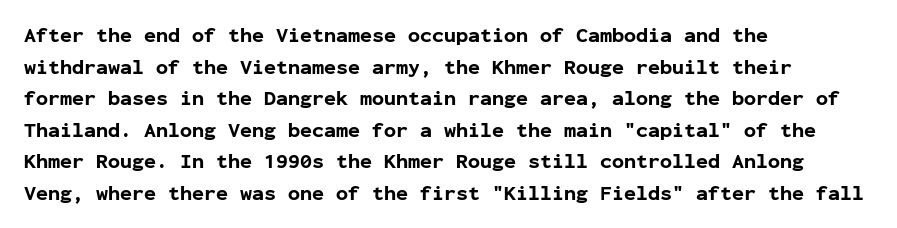
{"italic": "no", "bold": "yes", "underline": "no", "align": "left", "line_spacing": "normal", "line_spacing_ratio": 1.58, "letter_spacing": "normal", "letter_spacing_em": 0.0, "glyph_px": 20}
